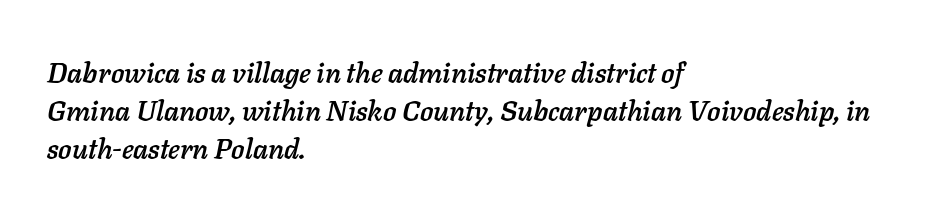
A typesetter would call this leading conventional body-copy spacing. This sample has the flowing, uneven cadence of proportional lettering. Letters rest on an invisible, unmarked baseline. One-word summary of the alignment: left. The letters sit at their default tracking, neither squeezed nor spread. This is oblique type, the kind used for emphasis or titles.
